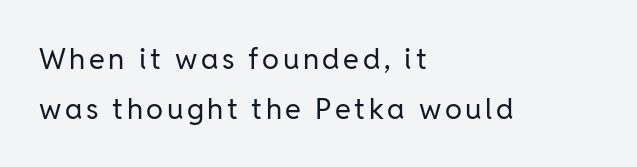
Q: Is the text bold? A: No.
Q: Is the text italic (slanted)? A: No, it is upright.
Q: Is the typeface a serif or a sans-serif typeface? A: Sans-serif.
Q: Is the text underlined? A: No.
Q: How is the paragraph aligned? A: Left-aligned.
Q: Width (condensed, normal, or wide)? A: Normal.
Q: Stroke contrast? A: Low.
Q: x-height? A: Medium.
Q: Monospaced? A: No.
